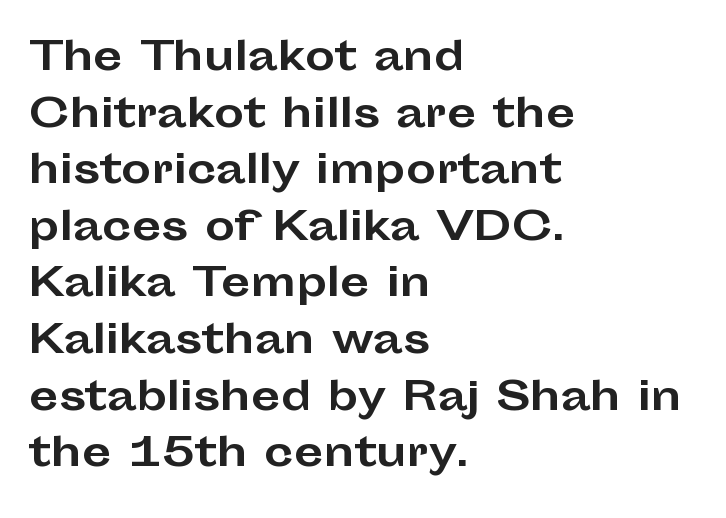
Between one letter and the next there's only the usual sliver of space. The specimen omits any rule beneath the text block's lines. Layout note: lines flush left. Leading matches the norm, producing a regular column.
